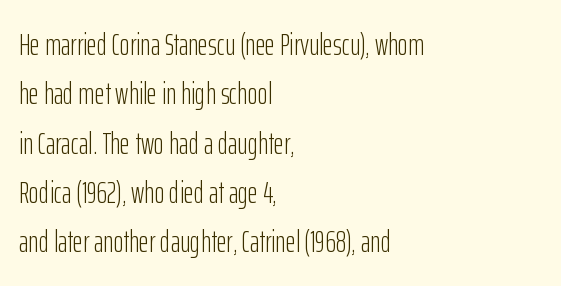
Q: Is the text bold? A: No.
Q: Is the text italic (slanted)? A: No, it is upright.
Q: Is the typeface a serif or a sans-serif typeface? A: Sans-serif.
Q: Is the text underlined? A: No.
Q: How is the paragraph aligned? A: Left-aligned.
Q: Is the spacing between letters normal or unusually wide? A: Normal.
Q: Is the spacing between lines tight, normal or loose? A: Normal.
Q: Width (condensed, normal, or wide)? A: Condensed.
Q: Stroke contrast? A: Low.
Q: x-height? A: Medium.
Q: Monospaced? A: No.
